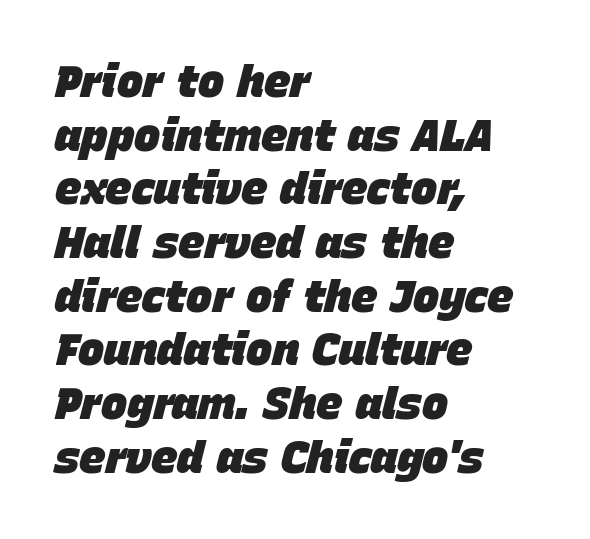
The image shows 44 px heavy type, italic (leaning right); set left-aligned, line spacing 1.22x, normal letter spacing, not underlined; low stroke contrast and a large x-height.
